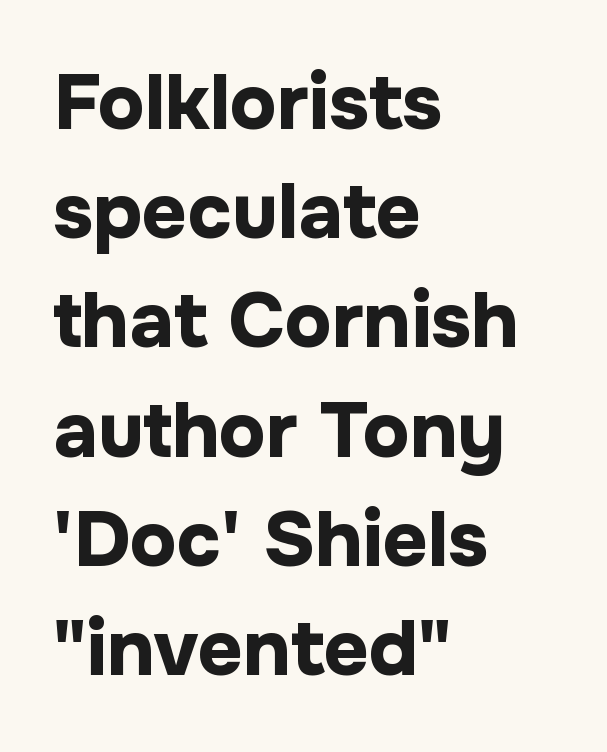
Q: Is the text bold? A: Yes.
Q: Is the text italic (slanted)? A: No, it is upright.
Q: Is the typeface a serif or a sans-serif typeface? A: Sans-serif.
Q: Is the text underlined? A: No.
Q: How is the paragraph aligned? A: Left-aligned.
Q: Is the spacing between letters normal or unusually wide? A: Normal.
Q: Is the spacing between lines tight, normal or loose? A: Normal.
Q: Width (condensed, normal, or wide)? A: Normal.
Q: Stroke contrast? A: Low.
Q: x-height? A: Medium.
Q: Monospaced? A: No.
